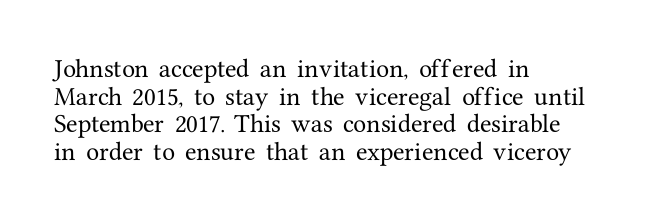
The image shows 21 px text type, upright; set left-aligned, normal line spacing (1.32x), normal letter spacing, not underlined.
